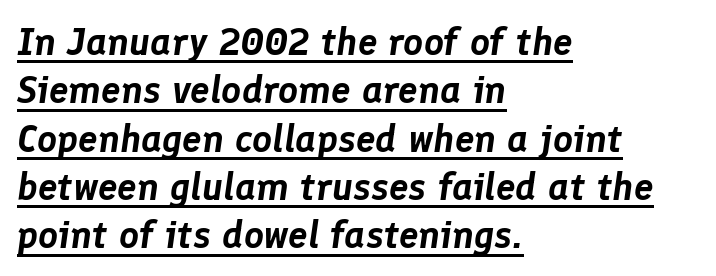
The image shows 39 px text type, italic (leaning right); set left-aligned, line spacing 1.24x, normal letter spacing, underlined; low stroke contrast and a medium x-height.
